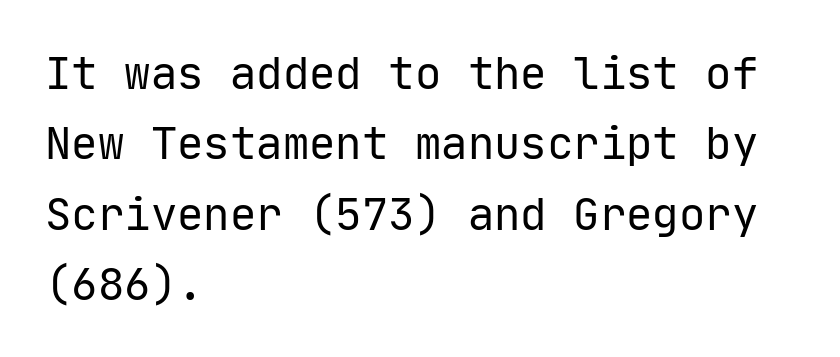
{"serif": "no", "italic": "no", "bold": "no", "weight": "regular", "width": "normal", "stroke_contrast": "low", "x_height": "medium", "monospaced": "yes", "underline": "no", "align": "left", "line_spacing": "normal", "line_spacing_ratio": 1.6, "letter_spacing": "normal", "letter_spacing_em": 0.0, "glyph_px": 44}
